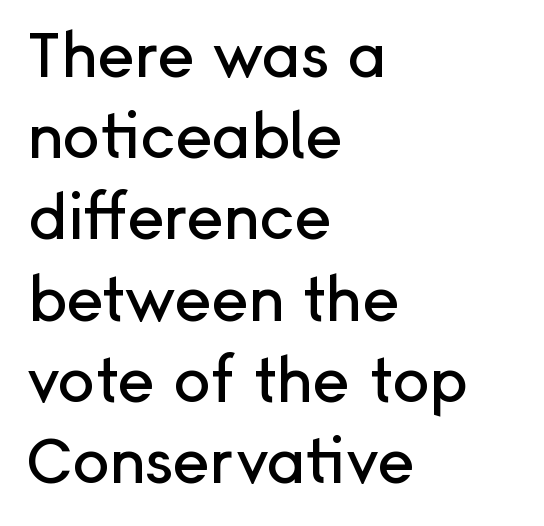
The image shows 62 px sans-serif type, upright; set left-aligned, normal line spacing (1.31x), normal letter spacing, not underlined; low stroke contrast and a medium x-height.
